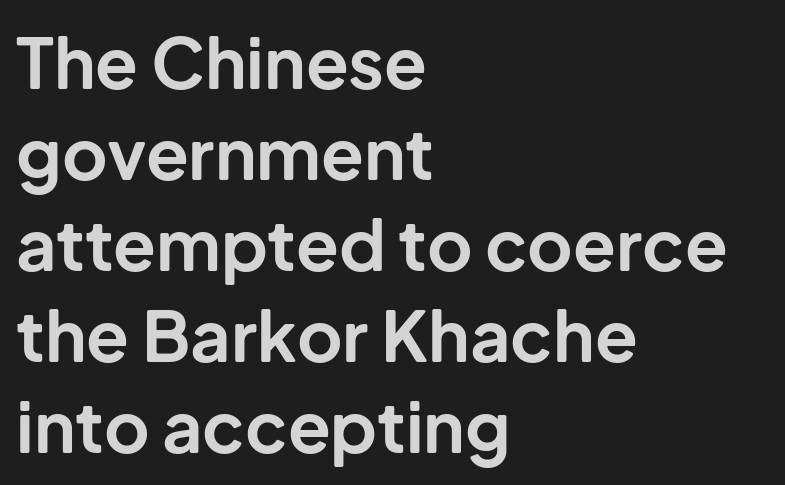
Note the varied advance widths — an 'i' is clearly narrower than an 'm'. I'd describe the lettering as bold — thick and assertive. A bare baseline throughout the passage. Ordinary non-slanted type is in use.
